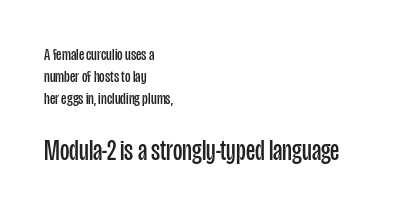
{"serif": "no", "italic": "no", "bold": "no", "weight": "regular", "width": "condensed", "stroke_contrast": "low", "x_height": "large", "monospaced": "no", "underline": "no", "align": "left", "line_spacing": "normal", "line_spacing_ratio": 1.29, "letter_spacing": "normal", "letter_spacing_em": 0.0, "larger_block": "second", "size_ratio": 1.71, "glyph_px": 29}
